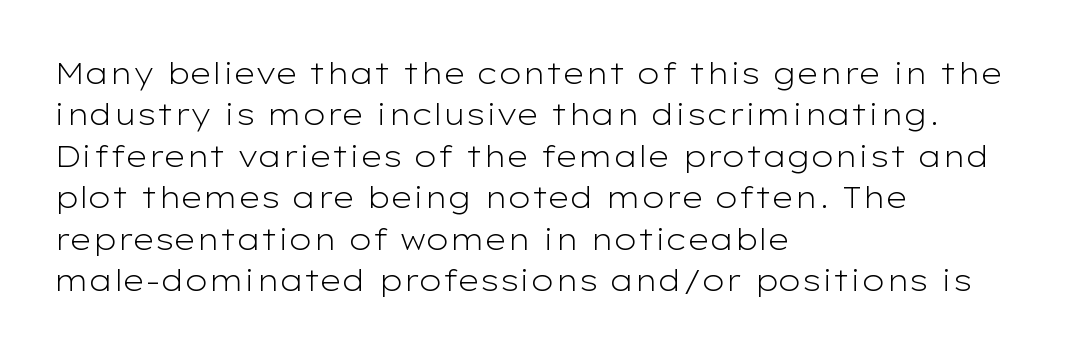
This reads as an unemphasized weight, regular at the heaviest. Has an underline been added? It has not. Check where the strokes stop: nothing finishes them off — pure sans. The letters stand straight up with perfectly vertical stems.
